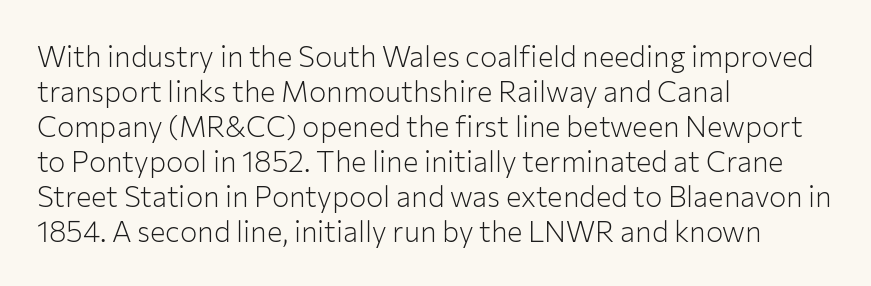
Q: Is the text bold? A: No.
Q: Is the text italic (slanted)? A: No, it is upright.
Q: Is the typeface a serif or a sans-serif typeface? A: Sans-serif.
Q: Is the text underlined? A: No.
Q: How is the paragraph aligned? A: Left-aligned.
Q: Is the spacing between letters normal or unusually wide? A: Normal.
Q: Width (condensed, normal, or wide)? A: Normal.
Q: Stroke contrast? A: Low.
Q: x-height? A: Medium.
Q: Monospaced? A: No.
